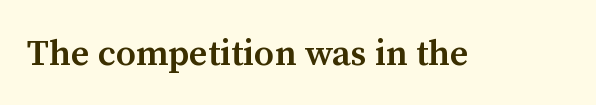
Q: Is the text bold? A: Semi-bold.
Q: Is the text italic (slanted)? A: No, it is upright.
Q: Is the typeface a serif or a sans-serif typeface? A: Serif.
Q: Is the text underlined? A: No.
Q: Is the spacing between letters normal or unusually wide? A: Normal.
Q: Width (condensed, normal, or wide)? A: Normal.
Q: Stroke contrast? A: Medium.
Q: x-height? A: Medium.
Q: Monospaced? A: No.
